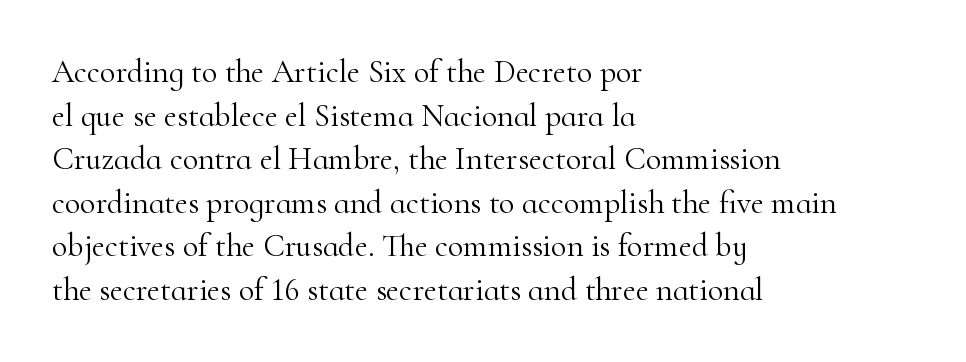
The image shows 32 px light serif type, upright; set left-aligned, normal line spacing (1.36x), normal letter spacing, not underlined; high stroke contrast and a small x-height.
